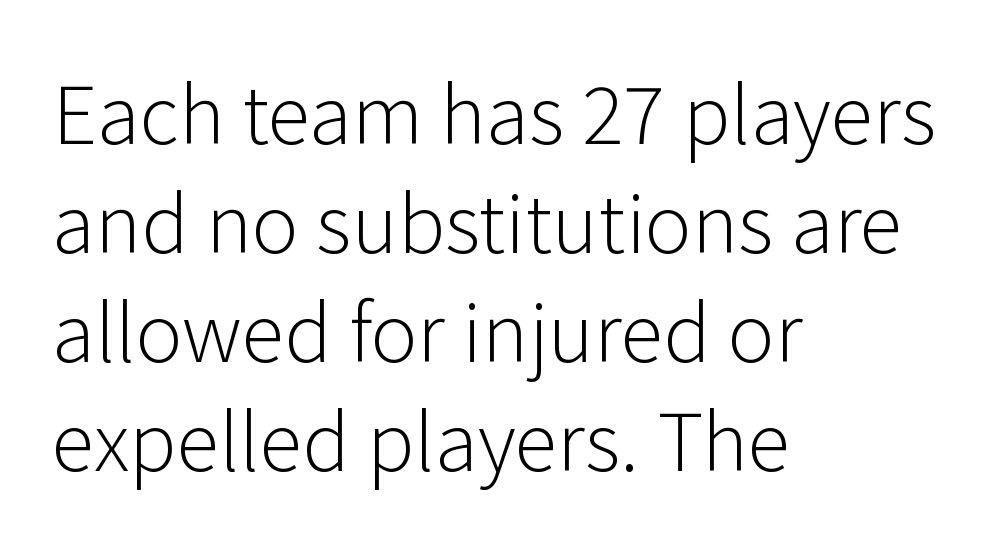
{"serif": "no", "italic": "no", "bold": "no", "weight": "light", "width": "normal", "stroke_contrast": "low", "x_height": "medium", "monospaced": "no", "underline": "no", "align": "left", "line_spacing": "normal", "line_spacing_ratio": 1.38, "letter_spacing": "normal", "letter_spacing_em": 0.0, "glyph_px": 79}
